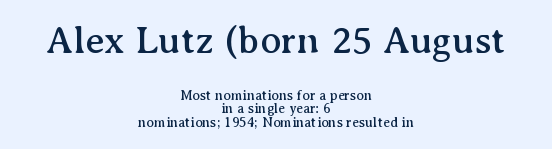
What stands out about the letter spacing? Nothing — it is the standard amount. Just letters on the line, the space beneath them empty. In CSS terms this would be text-align: center. Posture: upright roman.
